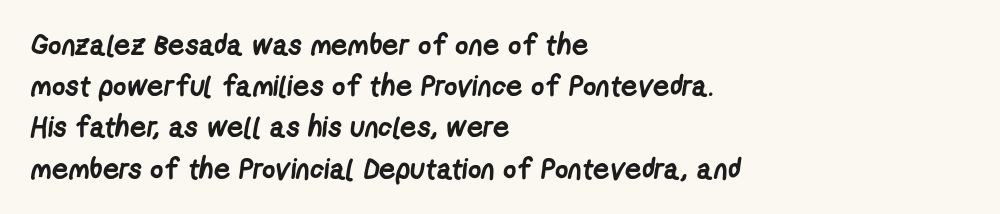
In terms of leading, this rendering sits right in the middle. Spacing verdict: proportional, widths tailored to each character. Which margin do the lines hug? The left one — the right edge is uneven. This rendering leaves character spacing at its baseline value. Heft: maximum for text — a bold. Type without underlining.
